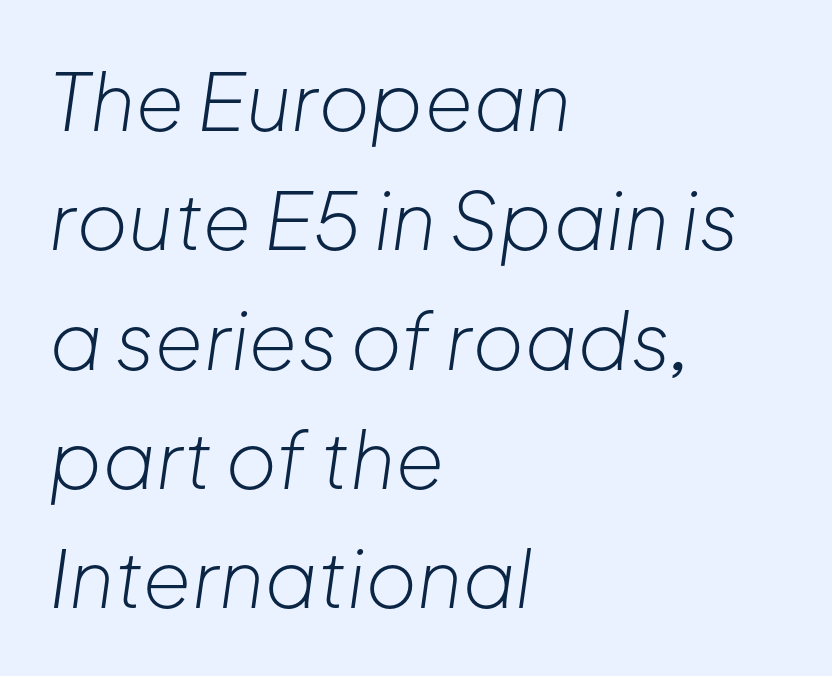
The image shows 79 px light type, italic (leaning right); set left-aligned, normal line spacing (1.51x), normal letter spacing, not underlined; low stroke contrast and a medium x-height.
